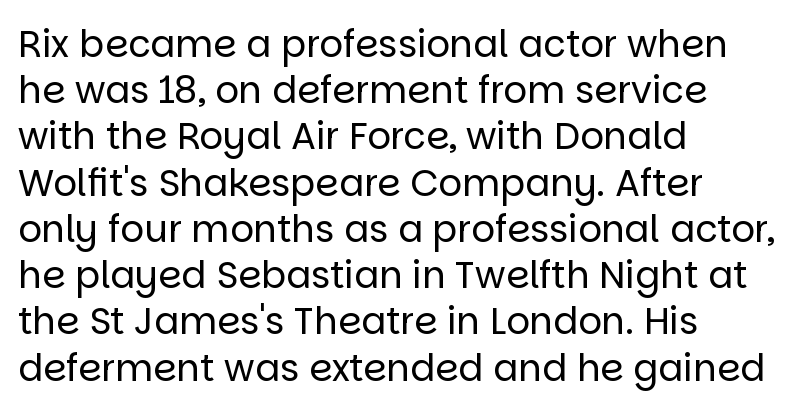
The line texture is even and compact thanks to regular tracking. The area under the type is left untouched. Grotesque or geometric, the face here clearly has no serifs. The rendering uses natural spacing where letterforms have individual widths.
